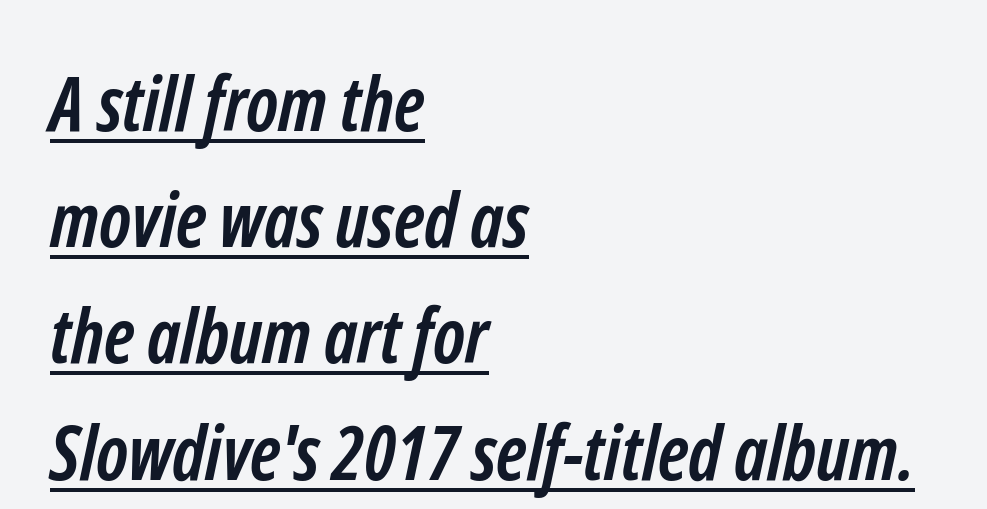
Q: Is the text bold? A: Yes.
Q: Is the typeface a serif or a sans-serif typeface? A: Sans-serif.
Q: Is the text underlined? A: Yes.
Q: How is the paragraph aligned? A: Left-aligned.
Q: Is the spacing between letters normal or unusually wide? A: Normal.
Q: Is the spacing between lines tight, normal or loose? A: Normal.
Q: Width (condensed, normal, or wide)? A: Condensed.
Q: Stroke contrast? A: Low.
Q: x-height? A: Medium.
Q: Monospaced? A: No.
